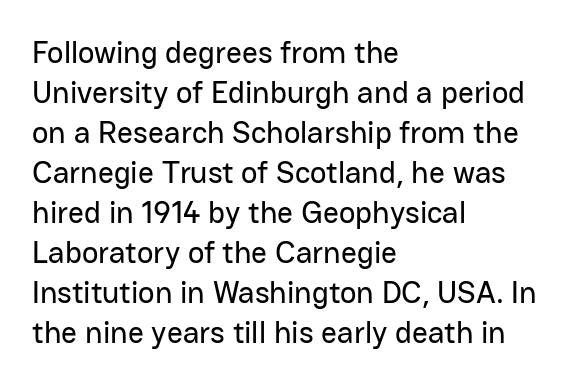
The image shows 31 px sans-serif type, upright; set left-aligned, normal line spacing (1.29x), normal letter spacing, not underlined; low stroke contrast and a medium x-height.
